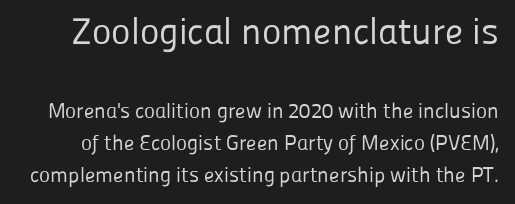
The image shows 37 px regular-weight sans-serif type, upright; set normal line spacing (1.52x), normal letter spacing, not underlined; the first (top) block is 1.76x larger; low stroke contrast and a medium x-height.
